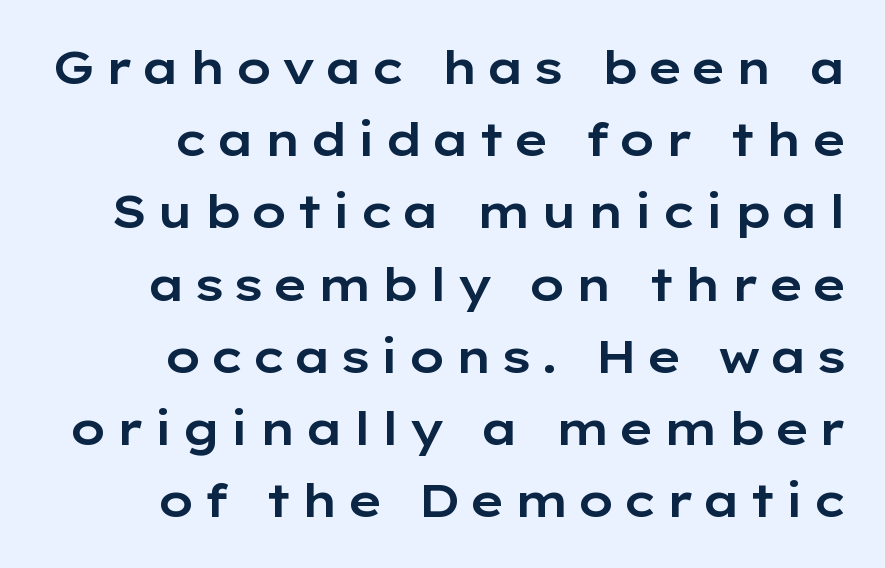
{"serif": "no", "italic": "no", "width": "wide", "stroke_contrast": "low", "x_height": "medium", "monospaced": "no", "underline": "no", "align": "right", "line_spacing": "normal", "line_spacing_ratio": 1.57, "glyph_px": 46}
